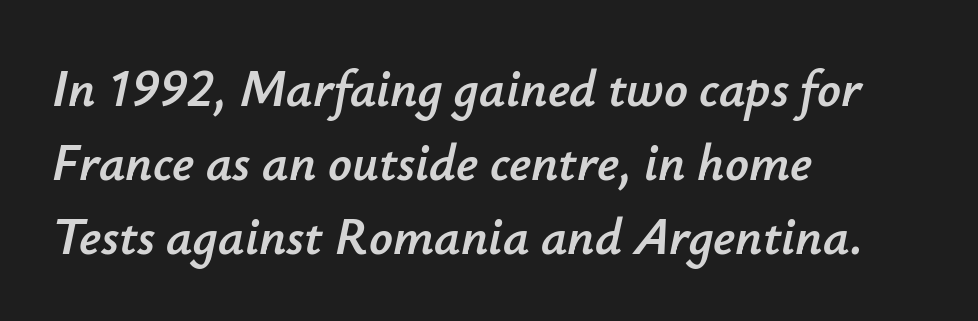
Think of a printed novel: that variable character pitch is what you see here. Beneath every word, the page is bare. Words appear dense and cohesive because spacing is normal. Interline gaps are of average width in this sample. In terms of posture, this sample is oblique. These lines stack with their left ends in a neat column.
